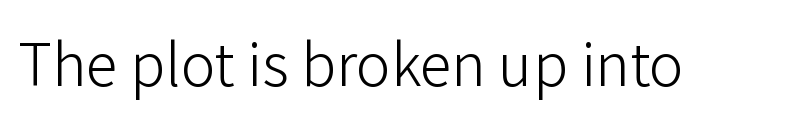
Q: Is the text bold? A: No.
Q: Is the text italic (slanted)? A: No, it is upright.
Q: Is the typeface a serif or a sans-serif typeface? A: Sans-serif.
Q: Is the text underlined? A: No.
Q: Is the spacing between letters normal or unusually wide? A: Normal.
Q: Width (condensed, normal, or wide)? A: Normal.
Q: Stroke contrast? A: Low.
Q: x-height? A: Medium.
Q: Monospaced? A: No.
